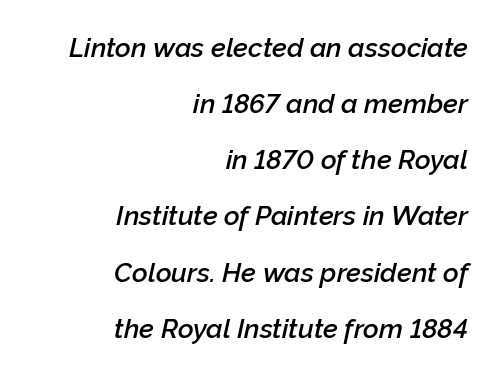
The image shows 27 px text type, italic (leaning right); set right-aligned, loose line spacing (2.08x), normal letter spacing, not underlined.
